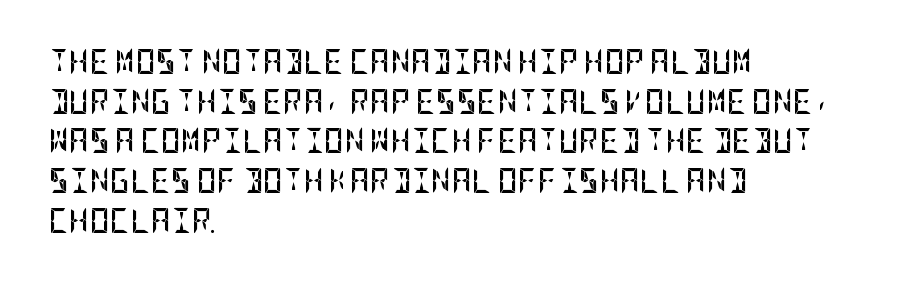
The image shows 25 px bold type, upright; set left-aligned, normal line spacing (1.59x), normal letter spacing, not underlined.
